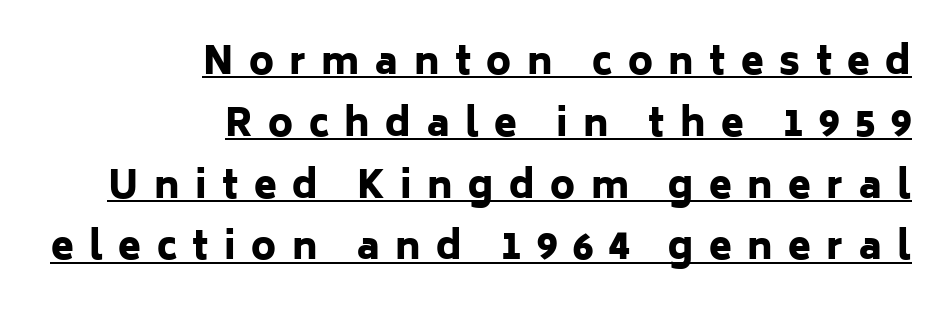
The image shows 37 px heavy sans-serif type, upright; set right-aligned, normal line spacing (1.67x), unusually wide letter spacing (+0.42 em), underlined; low stroke contrast and a medium x-height.
